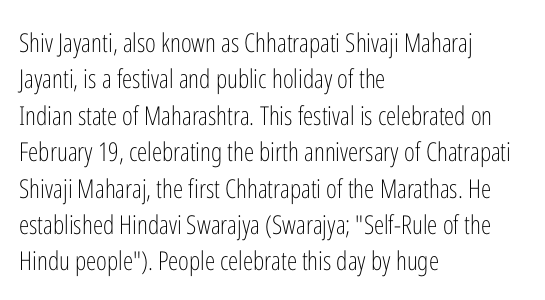
The image shows 26 px text type, upright; set left-aligned, normal line spacing (1.4x), normal letter spacing, not underlined.
